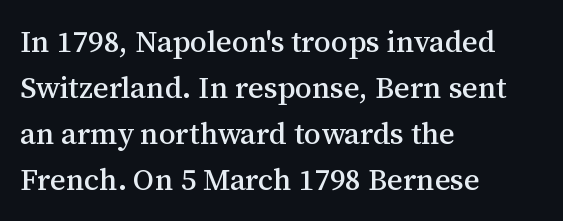
The image shows 30 px serif type, upright; set left-aligned, normal line spacing (1.53x), normal letter spacing, not underlined; medium stroke contrast and a medium x-height.
